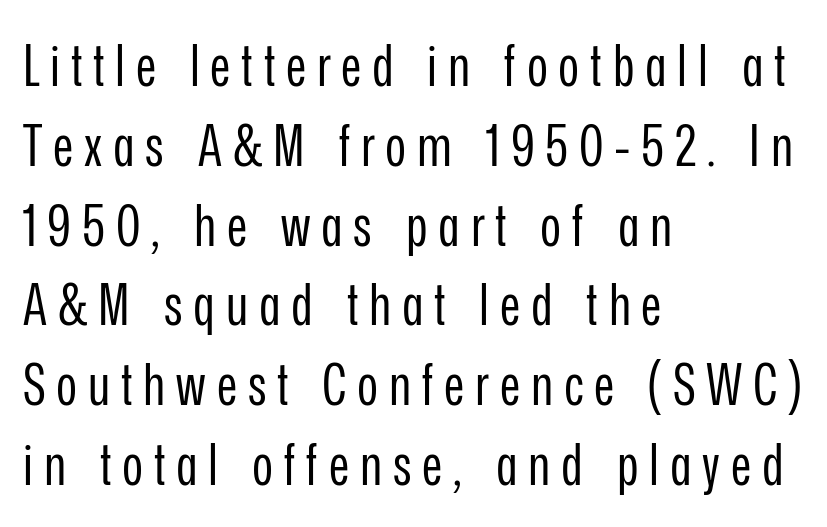
Q: Is the text bold? A: No.
Q: Is the text italic (slanted)? A: No, it is upright.
Q: Is the typeface a serif or a sans-serif typeface? A: Sans-serif.
Q: Is the text underlined? A: No.
Q: How is the paragraph aligned? A: Left-aligned.
Q: Is the spacing between lines tight, normal or loose? A: Normal.
Q: Width (condensed, normal, or wide)? A: Condensed.
Q: Stroke contrast? A: Low.
Q: x-height? A: Medium.
Q: Monospaced? A: No.
